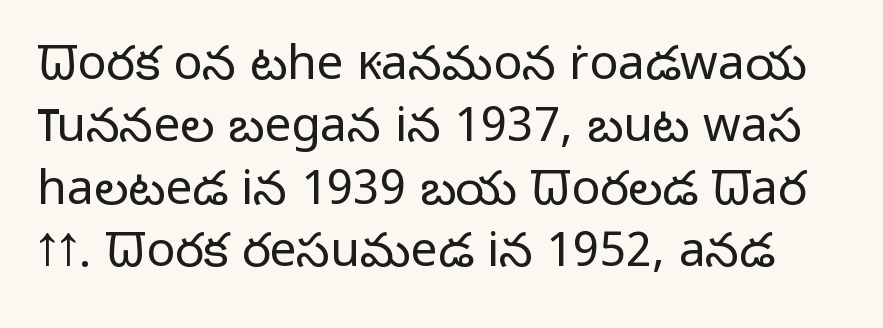
Q: Is the text bold? A: No.
Q: Is the text italic (slanted)? A: No, it is upright.
Q: Is the typeface a serif or a sans-serif typeface? A: Sans-serif.
Q: Is the text underlined? A: No.
Q: Is the spacing between letters normal or unusually wide? A: Normal.
Q: Is the spacing between lines tight, normal or loose? A: Normal.
Q: Width (condensed, normal, or wide)? A: Normal.
Q: Stroke contrast? A: Low.
Q: x-height? A: Medium.
Q: Monospaced? A: No.
